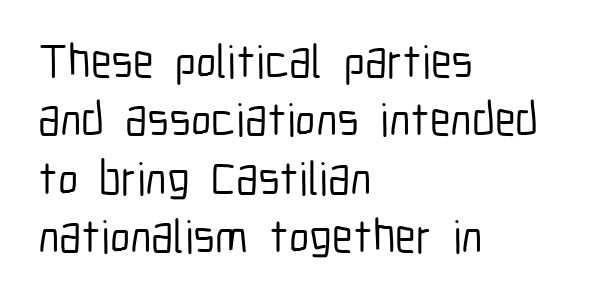
{"serif": "no", "italic": "no", "width": "condensed", "stroke_contrast": "low", "x_height": "medium", "monospaced": "no", "underline": "no", "align": "left", "line_spacing_ratio": 1.24, "letter_spacing": "normal", "letter_spacing_em": 0.0, "glyph_px": 47}
